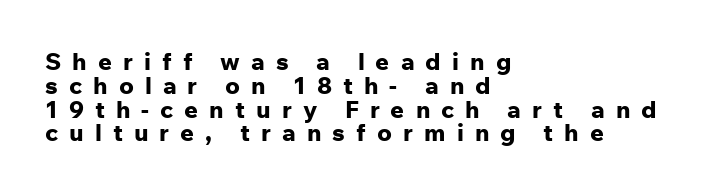
Anything drawn beneath the words? Only blank space. Between one letter and the next there's a generous, obvious gap. Every row of glyphs begins at an identical x-position on the left. Vertical spacing — tight. In terms of weight, the rendering is a true, heavy bold.
